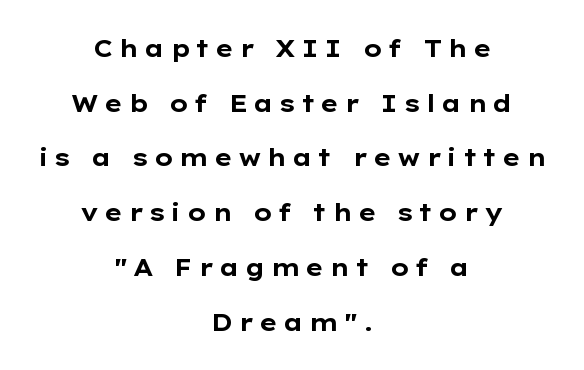
Interline gaps are noticeably wide in this sample. This rendering widens character spacing well past its baseline value. The passage is arranged like a title page — every line centered. A full-strength bold gives these letters their thick strokes. Ascenders rise straight up at ninety degrees.
